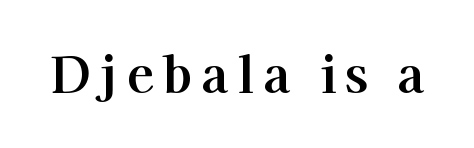
{"serif": "yes", "italic": "no", "width": "normal", "stroke_contrast": "high", "x_height": "medium", "monospaced": "no", "underline": "no", "glyph_px": 50}
